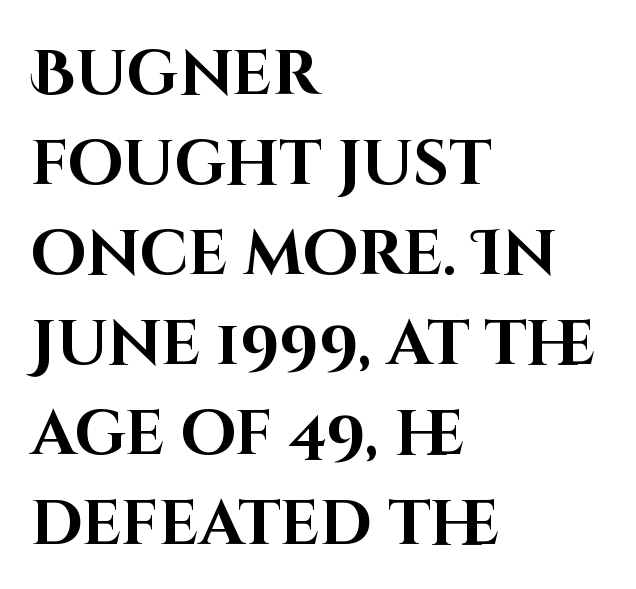
Q: Is the text bold? A: Yes.
Q: Is the text italic (slanted)? A: No, it is upright.
Q: Is the typeface a serif or a sans-serif typeface? A: Sans-serif.
Q: Is the text underlined? A: No.
Q: How is the paragraph aligned? A: Left-aligned.
Q: Is the spacing between letters normal or unusually wide? A: Normal.
Q: Is the spacing between lines tight, normal or loose? A: Normal.
Q: Width (condensed, normal, or wide)? A: Normal.
Q: Stroke contrast? A: High.
Q: x-height? A: Large.
Q: Monospaced? A: No.
